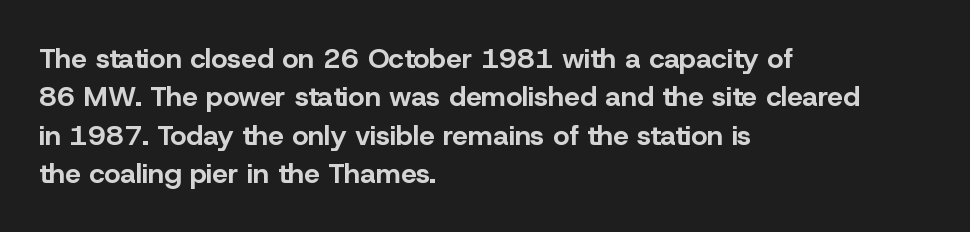
{"serif": "no", "italic": "no", "bold": "yes", "weight": "bold", "width": "normal", "stroke_contrast": "low", "x_height": "medium", "monospaced": "no", "underline": "no", "align": "left", "line_spacing": "normal", "line_spacing_ratio": 1.37, "letter_spacing": "normal", "letter_spacing_em": 0.0, "glyph_px": 28}
